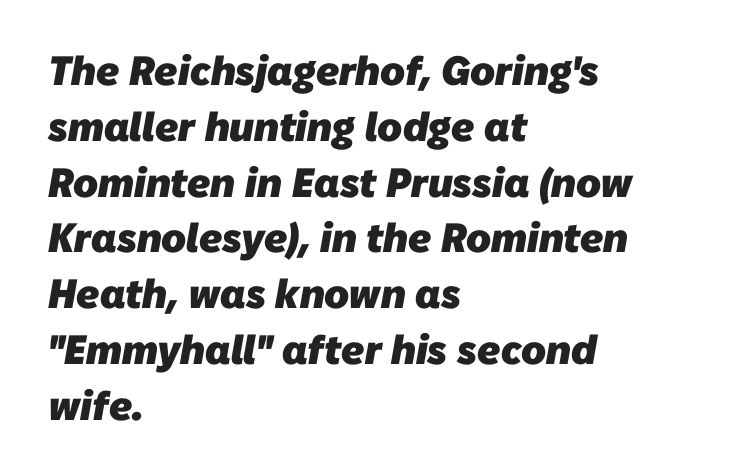
Q: Is the text bold? A: Yes.
Q: Is the typeface a serif or a sans-serif typeface? A: Sans-serif.
Q: Is the text underlined? A: No.
Q: How is the paragraph aligned? A: Left-aligned.
Q: Is the spacing between letters normal or unusually wide? A: Normal.
Q: Is the spacing between lines tight, normal or loose? A: Normal.
Q: Width (condensed, normal, or wide)? A: Normal.
Q: Stroke contrast? A: Low.
Q: x-height? A: Medium.
Q: Monospaced? A: No.
